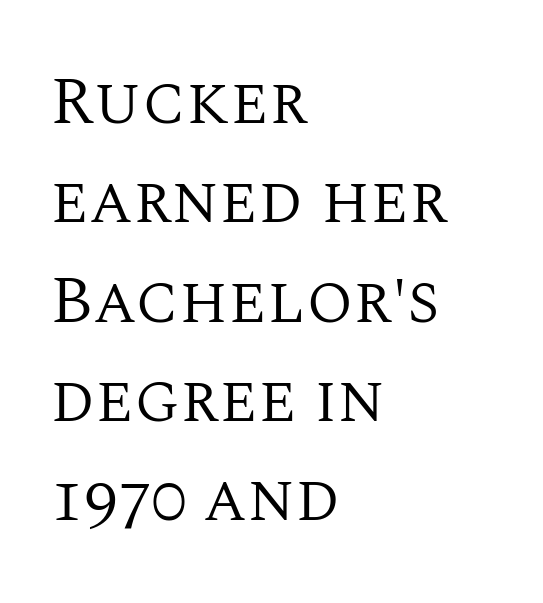
The image shows 68 px regular-weight serif type, upright; set left-aligned, normal line spacing (1.46x), normal letter spacing, not underlined; medium stroke contrast and a large x-height.
